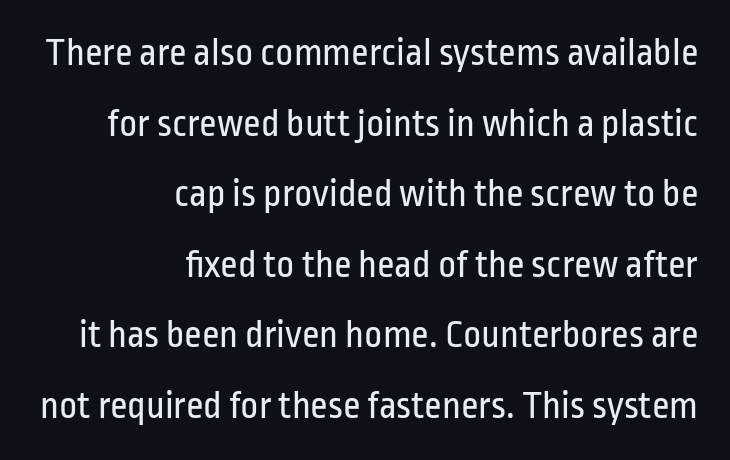
{"serif": "no", "italic": "no", "bold": "no", "weight": "regular", "width": "condensed", "stroke_contrast": "low", "x_height": "medium", "monospaced": "no", "underline": "no", "align": "right", "line_spacing_ratio": 1.81, "letter_spacing": "normal", "letter_spacing_em": 0.0, "glyph_px": 39}
